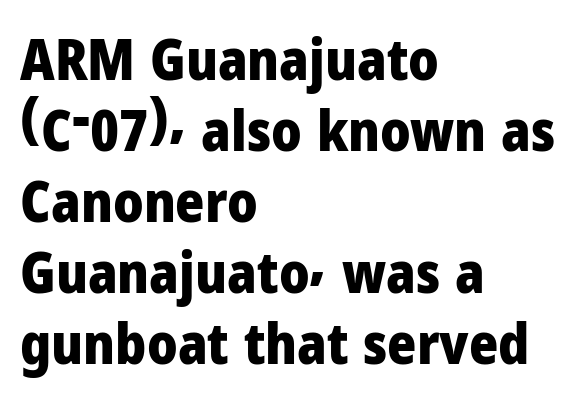
Q: Is the text bold? A: Yes.
Q: Is the text italic (slanted)? A: No, it is upright.
Q: Is the typeface a serif or a sans-serif typeface? A: Sans-serif.
Q: Is the text underlined? A: No.
Q: How is the paragraph aligned? A: Left-aligned.
Q: Is the spacing between letters normal or unusually wide? A: Normal.
Q: Is the spacing between lines tight, normal or loose? A: Normal.
Q: Width (condensed, normal, or wide)? A: Normal.
Q: Stroke contrast? A: Low.
Q: x-height? A: Medium.
Q: Monospaced? A: No.
